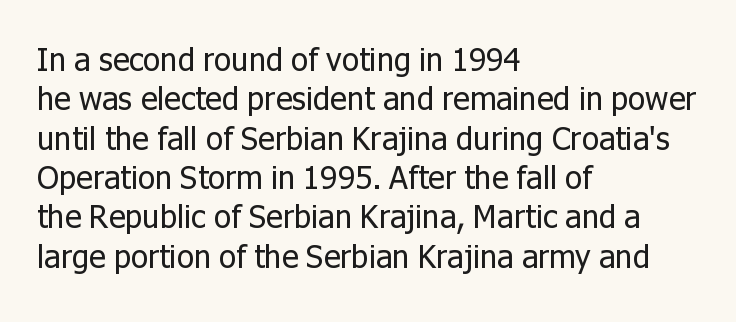
Nothing heavy about these letters — not bold at all. Each row of text sits above clean, open space. A student would call this left alignment; a typographer would say flush left, rag right. No feet cap the strokes, marking this as sans-serif type.
